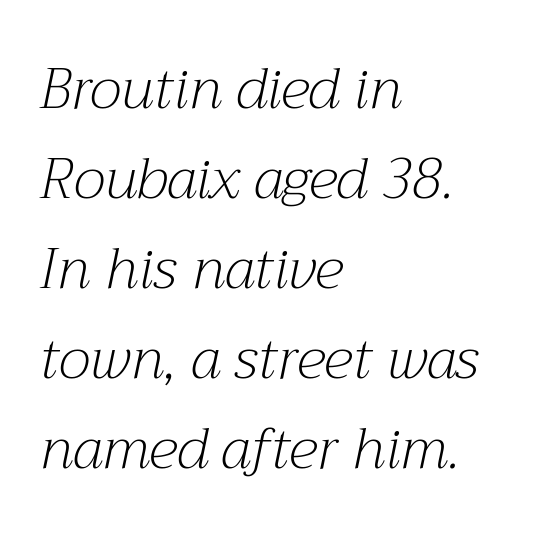
The image shows 57 px light serif type, italic (leaning right); set left-aligned, normal line spacing (1.58x), normal letter spacing, not underlined; medium stroke contrast and a medium x-height.
